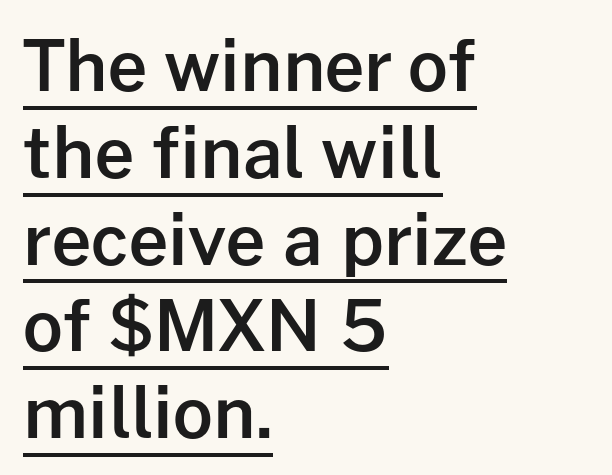
Decoration check: the copy is underlined. The characters look somewhat weighty, a semibold short of true bold. The type sits square on the baseline with zero lean. Think of a printed novel: that variable character pitch is what you see here. The letters carry no serifs — their stems end cleanly without finishing strokes. This sample is left-justified, so line endings fall wherever the words run out.
